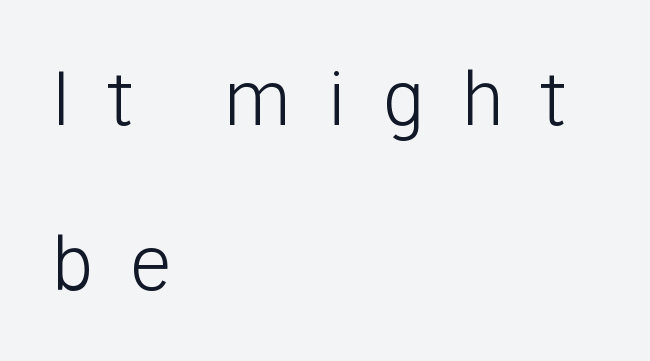
Anything drawn beneath the words? Only blank space. The passage shown is typed in a proportional face where columns would drift. The type family on display is of the sans-serif kind. Does the copy run flush right? No — it runs flush left. Ink coverage per letter is moderate at most.
